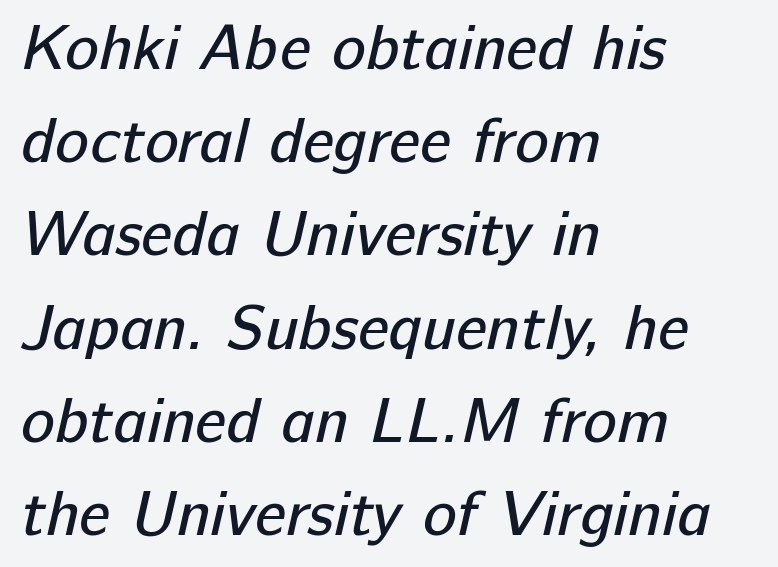
Words float on clear page, feet unadorned. The passage shown has conventional tracking throughout. The line-height multiplier appears to be the usual default. Summary of weight: not heavy and not bold. Proportional: the letters do not fall into vertical columns. Typographically, this falls in the sans-serif category.
